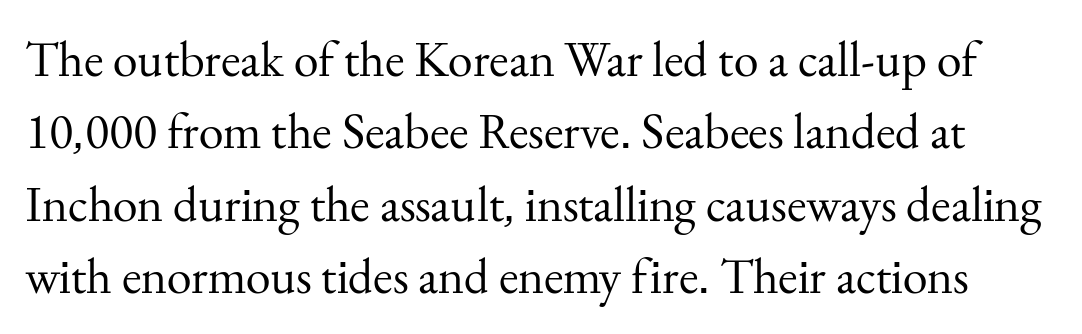
{"serif": "yes", "italic": "no", "bold": "no", "weight": "regular", "width": "normal", "stroke_contrast": "medium", "x_height": "small", "monospaced": "no", "underline": "no", "line_spacing": "normal", "line_spacing_ratio": 1.45, "letter_spacing": "normal", "letter_spacing_em": 0.0, "glyph_px": 50}
